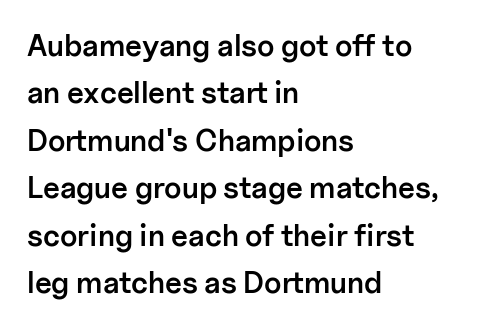
{"serif": "no", "italic": "no", "bold": "semi", "weight": "semibold", "width": "normal", "stroke_contrast": "low", "x_height": "medium", "monospaced": "no", "underline": "no", "align": "left", "line_spacing": "normal", "line_spacing_ratio": 1.58, "letter_spacing": "normal", "letter_spacing_em": 0.0, "glyph_px": 30}
